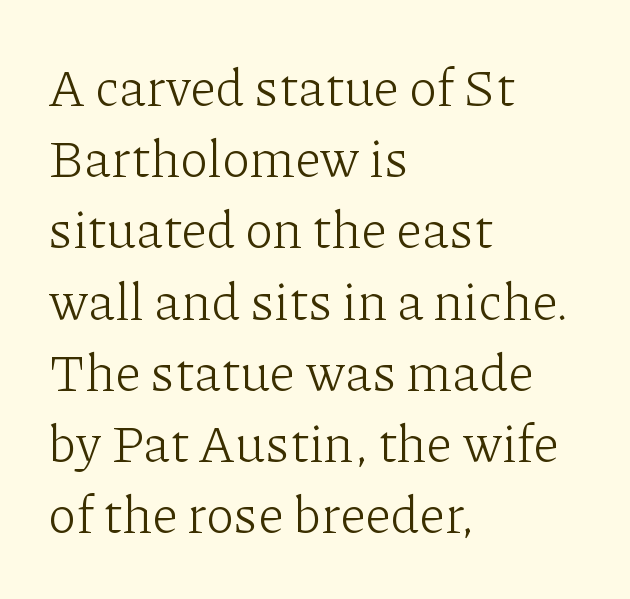
{"serif": "yes", "italic": "no", "bold": "no", "weight": "light", "width": "normal", "stroke_contrast": "low", "x_height": "medium", "monospaced": "no", "underline": "no", "align": "left", "line_spacing": "normal", "line_spacing_ratio": 1.37, "letter_spacing": "normal", "letter_spacing_em": 0.0, "glyph_px": 52}
